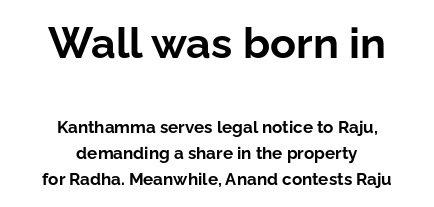
Q: Is the text bold? A: Yes.
Q: Is the text italic (slanted)? A: No, it is upright.
Q: Is the typeface a serif or a sans-serif typeface? A: Sans-serif.
Q: Is the text underlined? A: No.
Q: How is the paragraph aligned? A: Centered.
Q: Is the spacing between letters normal or unusually wide? A: Normal.
Q: Is the spacing between lines tight, normal or loose? A: Normal.
Q: Which block of text is set in a larger size, the first (top) or the second (bottom)? A: The first (top) one.
Q: Width (condensed, normal, or wide)? A: Normal.
Q: Stroke contrast? A: Low.
Q: x-height? A: Medium.
Q: Monospaced? A: No.
